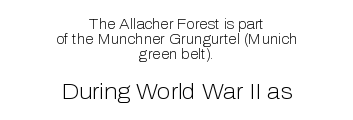
The image shows 22 px text type, upright; set centered, tight line spacing (1.07x), normal letter spacing, not underlined; the second (bottom) block is 1.57x larger.
